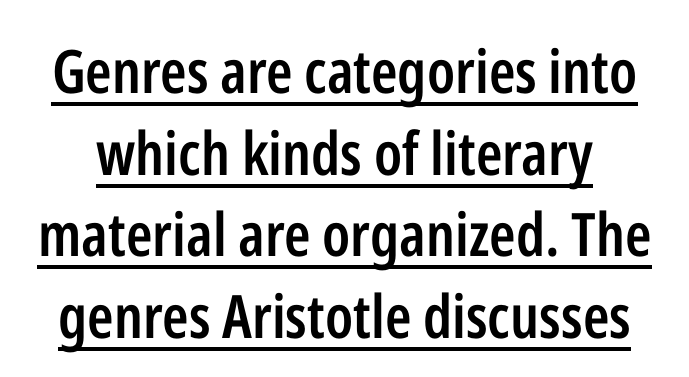
Q: Is the text bold? A: Semi-bold.
Q: Is the text italic (slanted)? A: No, it is upright.
Q: Is the typeface a serif or a sans-serif typeface? A: Sans-serif.
Q: Is the text underlined? A: Yes.
Q: Is the spacing between letters normal or unusually wide? A: Normal.
Q: Is the spacing between lines tight, normal or loose? A: Normal.
Q: Width (condensed, normal, or wide)? A: Condensed.
Q: Stroke contrast? A: Low.
Q: x-height? A: Medium.
Q: Monospaced? A: No.
